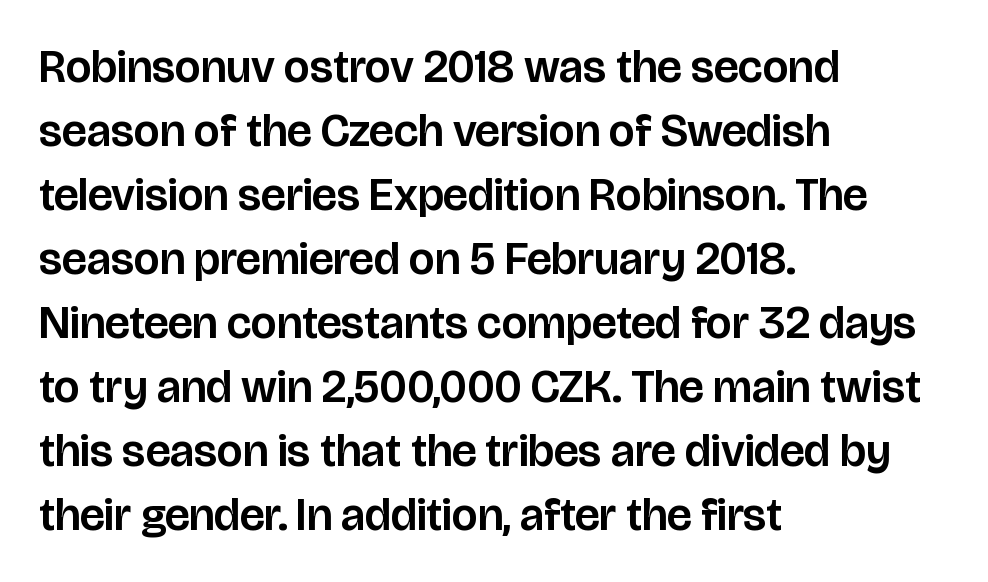
Q: Is the text italic (slanted)? A: No, it is upright.
Q: Is the typeface a serif or a sans-serif typeface? A: Sans-serif.
Q: Is the text underlined? A: No.
Q: How is the paragraph aligned? A: Left-aligned.
Q: Is the spacing between letters normal or unusually wide? A: Normal.
Q: Is the spacing between lines tight, normal or loose? A: Normal.
Q: Width (condensed, normal, or wide)? A: Normal.
Q: Stroke contrast? A: Low.
Q: x-height? A: Large.
Q: Monospaced? A: No.
